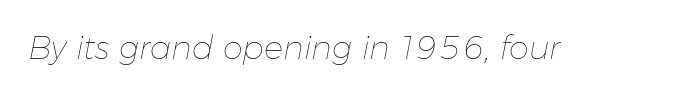
{"italic": "yes", "lean": "right", "slant_degrees": 11, "bold": "no", "weight": "thin", "width": "normal", "stroke_contrast": "low", "x_height": "medium", "monospaced": "no", "underline": "no", "letter_spacing": "normal", "letter_spacing_em": 0.0, "glyph_px": 32}
